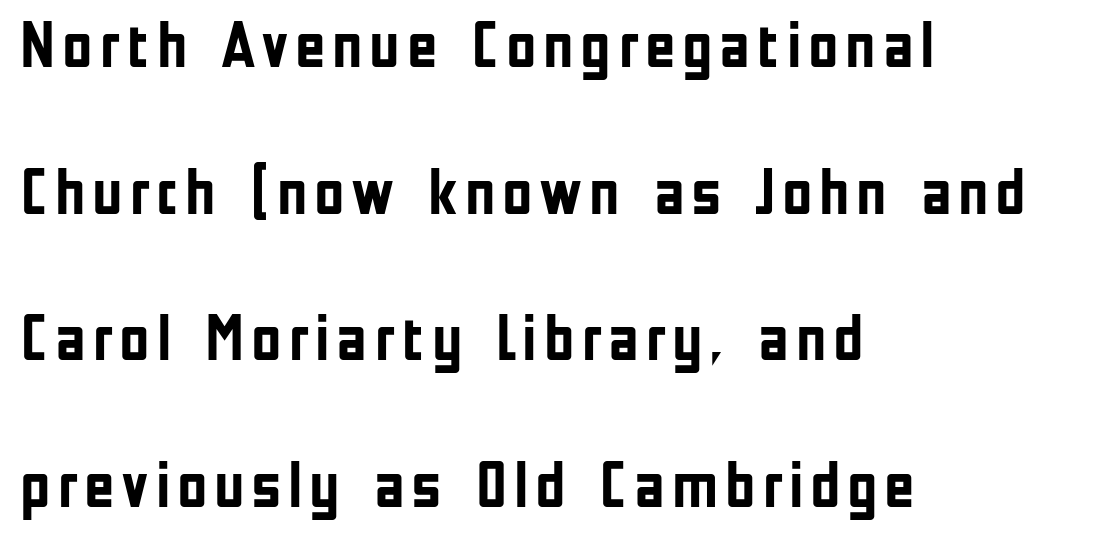
Q: Is the text bold? A: Yes.
Q: Is the text italic (slanted)? A: No, it is upright.
Q: Is the typeface a serif or a sans-serif typeface? A: Sans-serif.
Q: Is the text underlined? A: No.
Q: How is the paragraph aligned? A: Left-aligned.
Q: Is the spacing between lines tight, normal or loose? A: Loose.
Q: Width (condensed, normal, or wide)? A: Condensed.
Q: Stroke contrast? A: Low.
Q: x-height? A: Medium.
Q: Monospaced? A: No.
